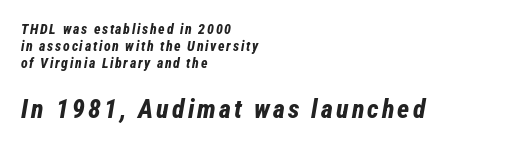
The image shows 26 px bold type, italic (leaning right); set left-aligned, line spacing 1.22x, not underlined; the second (bottom) block is 1.86x larger.
